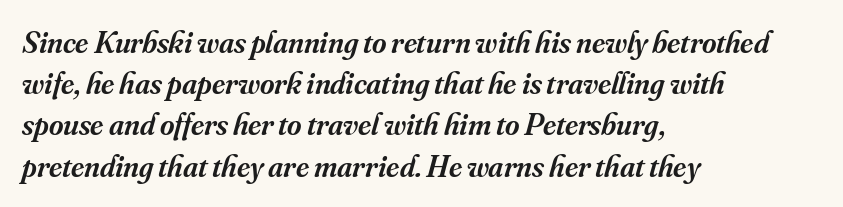
The image shows 31 px semibold serif type, italic (leaning right); set left-aligned, normal line spacing (1.33x), normal letter spacing, not underlined; medium stroke contrast and a small x-height.
